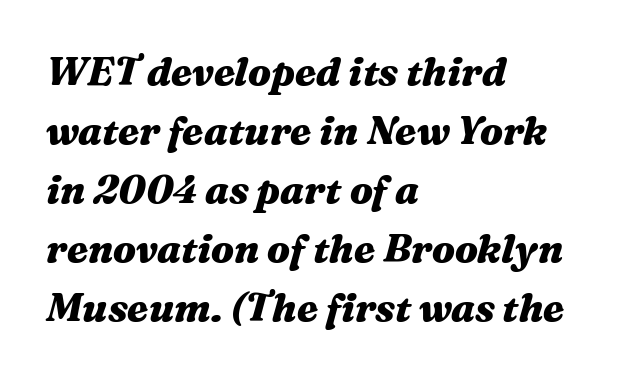
The image shows 39 px heavy, wide type, italic (leaning right); set left-aligned, normal line spacing (1.51x), normal letter spacing, not underlined; medium stroke contrast and a medium x-height.
